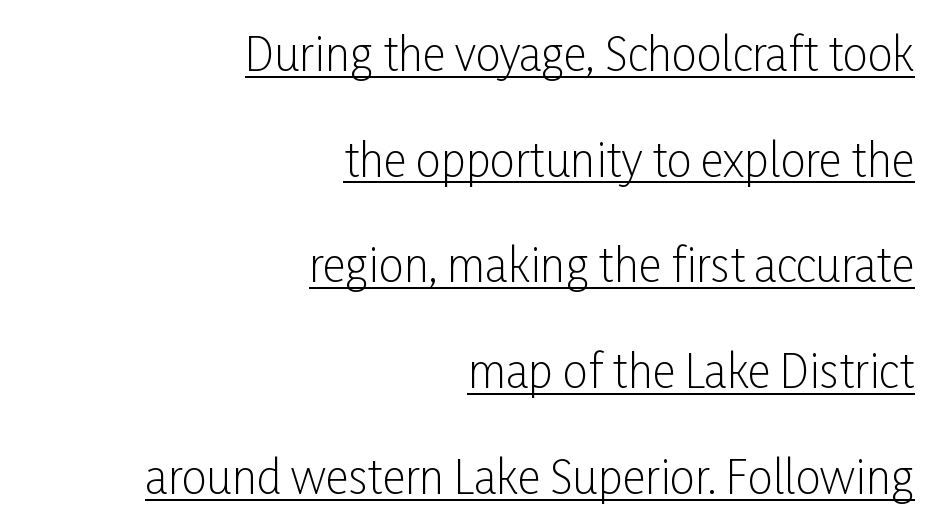
Every character sits straight up, as roman type does. The typesetting does not lean heavy: it is not bold. What kind of face is this? One without serifs — a sans. The gaps between neighbouring characters are ordinary and unremarkable. The passage shown is underscored from start to finish.
